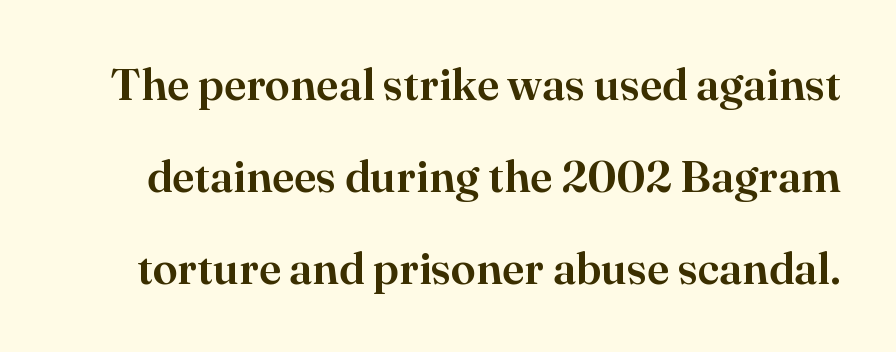
The designer went with a serif here, giving each stem small feet. Do the characters align in a grid? No, the font is proportional. These lines keep a tight, regular rhythm from letter to letter. A clean baseline with only descenders dipping below it. The letters stand upright; this is a roman face. Whoever set this chose breathing room over compactness in the vertical rhythm.
